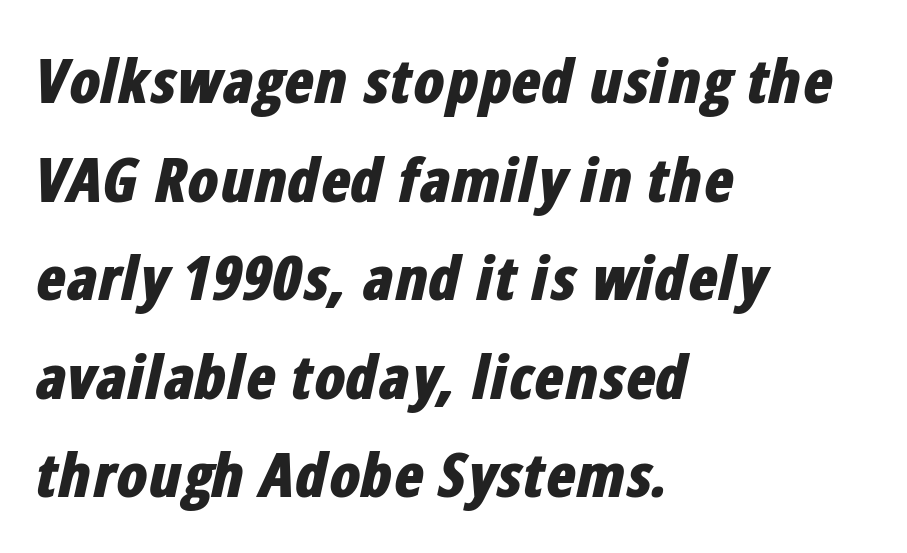
{"italic": "yes", "lean": "right", "slant_degrees": 12, "bold": "yes", "weight": "bold", "width": "condensed", "stroke_contrast": "low", "x_height": "medium", "monospaced": "no", "underline": "no", "align": "left", "line_spacing": "normal", "line_spacing_ratio": 1.59, "letter_spacing": "normal", "letter_spacing_em": 0.0, "glyph_px": 62}
